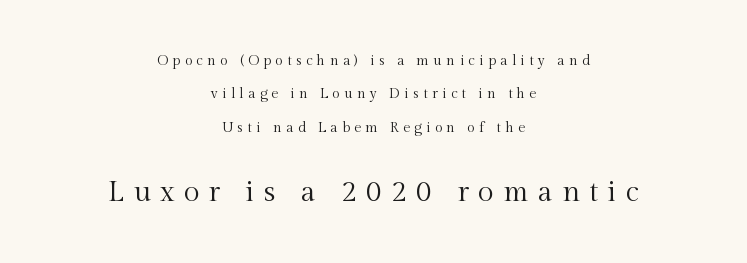
{"serif": "yes", "italic": "no", "bold": "no", "weight": "regular", "width": "normal", "x_height": "medium", "monospaced": "no", "underline": "no", "align": "center", "line_spacing": "loose", "line_spacing_ratio": 2.38, "letter_spacing": "wide", "letter_spacing_em": 0.31, "larger_block": "second", "size_ratio": 2.07, "glyph_px": 29}
